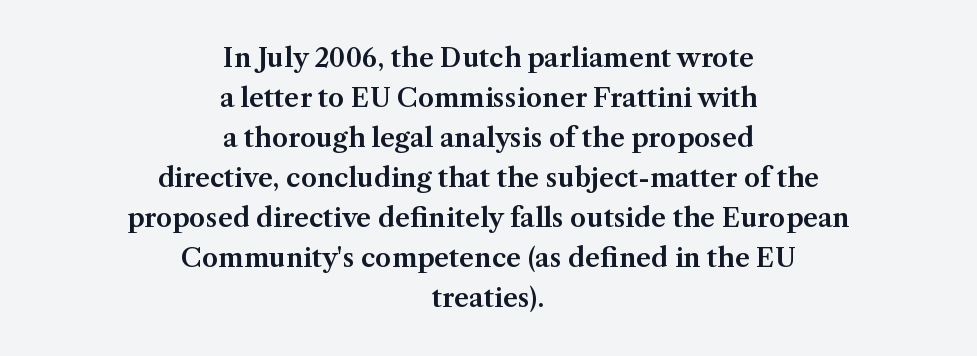
Honestly, the row spacing looks completely unremarkable. Anything drawn beneath the words? Only blank space. The lines in this sample share a center point and differ in where they start and stop. Does extra space separate the letters? No, they use regular spacing. Every stem runs plumb, perpendicular to the baseline.
